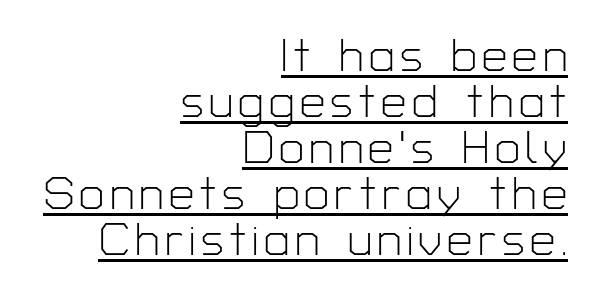
Q: Is the text bold? A: No.
Q: Is the text italic (slanted)? A: No, it is upright.
Q: Is the typeface a serif or a sans-serif typeface? A: Sans-serif.
Q: Is the text underlined? A: Yes.
Q: How is the paragraph aligned? A: Right-aligned.
Q: Is the spacing between lines tight, normal or loose? A: Tight.
Q: Width (condensed, normal, or wide)? A: Normal.
Q: Stroke contrast? A: Low.
Q: x-height? A: Medium.
Q: Monospaced? A: No.
